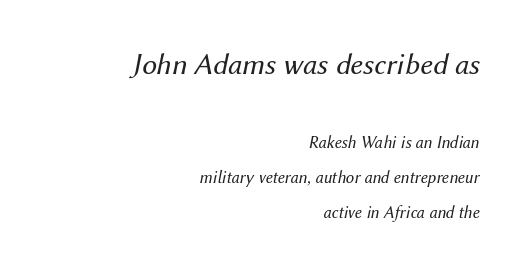
Q: Is the text bold? A: No.
Q: Is the text italic (slanted)? A: Yes, it leans right by about 12 degrees.
Q: Is the text underlined? A: No.
Q: How is the paragraph aligned? A: Right-aligned.
Q: Is the spacing between letters normal or unusually wide? A: Normal.
Q: Is the spacing between lines tight, normal or loose? A: Loose.
Q: Which block of text is set in a larger size, the first (top) or the second (bottom)? A: The first (top) one.
Q: Width (condensed, normal, or wide)? A: Normal.
Q: Stroke contrast? A: Medium.
Q: x-height? A: Medium.
Q: Monospaced? A: No.
